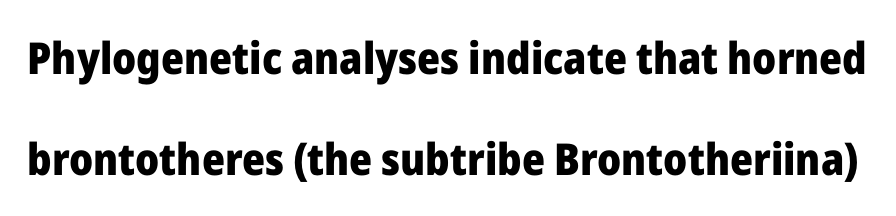
The passage shown is not underscored anywhere. The line-height multiplier appears high, well above default. Stroke terminals: plain, sans-serif. Heft: maximum for text — a bold. Tall strokes in this sample are plumb rather than angled.
